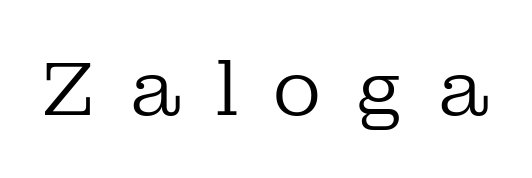
{"serif": "yes", "italic": "no", "bold": "no", "weight": "regular", "width": "normal", "stroke_contrast": "low", "x_height": "medium", "monospaced": "no", "underline": "no", "letter_spacing": "wide", "letter_spacing_em": 0.44, "glyph_px": 76}
